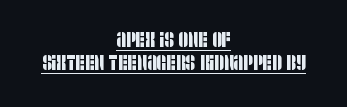
A centered setting, common on invitations and titles, is used for this passage. Somebody hit Ctrl+U on this one — the words are underlined. One glance says dense: line gaps are narrower than usual. This sample uses plain, unmodified letter spacing.
